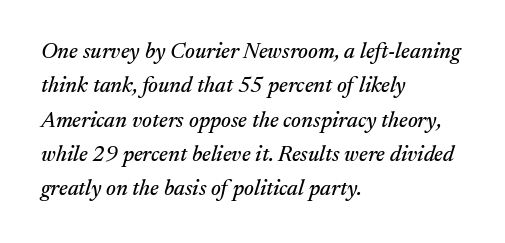
{"italic": "yes", "lean": "right", "slant_degrees": 17, "underline": "no", "align": "left", "line_spacing": "normal", "line_spacing_ratio": 1.56, "letter_spacing": "normal", "letter_spacing_em": 0.0, "glyph_px": 22}
